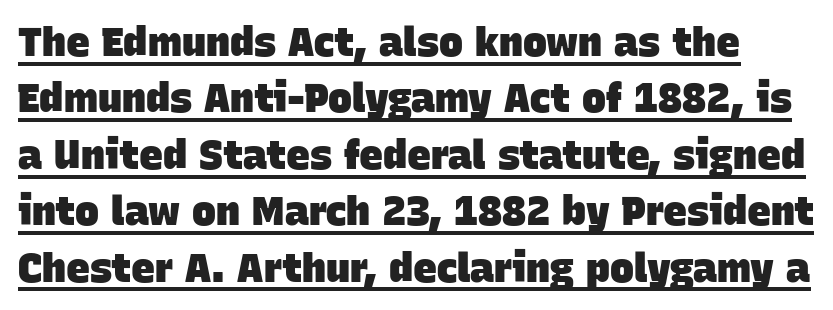
Q: Is the text bold? A: Yes.
Q: Is the typeface a serif or a sans-serif typeface? A: Sans-serif.
Q: Is the text underlined? A: Yes.
Q: Is the spacing between letters normal or unusually wide? A: Normal.
Q: Is the spacing between lines tight, normal or loose? A: Normal.
Q: Width (condensed, normal, or wide)? A: Normal.
Q: Stroke contrast? A: Low.
Q: x-height? A: Large.
Q: Monospaced? A: No.
